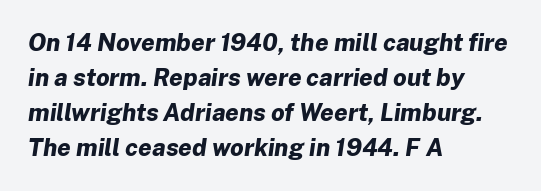
Q: Is the text bold? A: Yes.
Q: Is the text italic (slanted)? A: Yes, it leans right by about 8 degrees.
Q: Is the text underlined? A: No.
Q: How is the paragraph aligned? A: Left-aligned.
Q: Is the spacing between letters normal or unusually wide? A: Normal.
Q: Is the spacing between lines tight, normal or loose? A: Normal.
